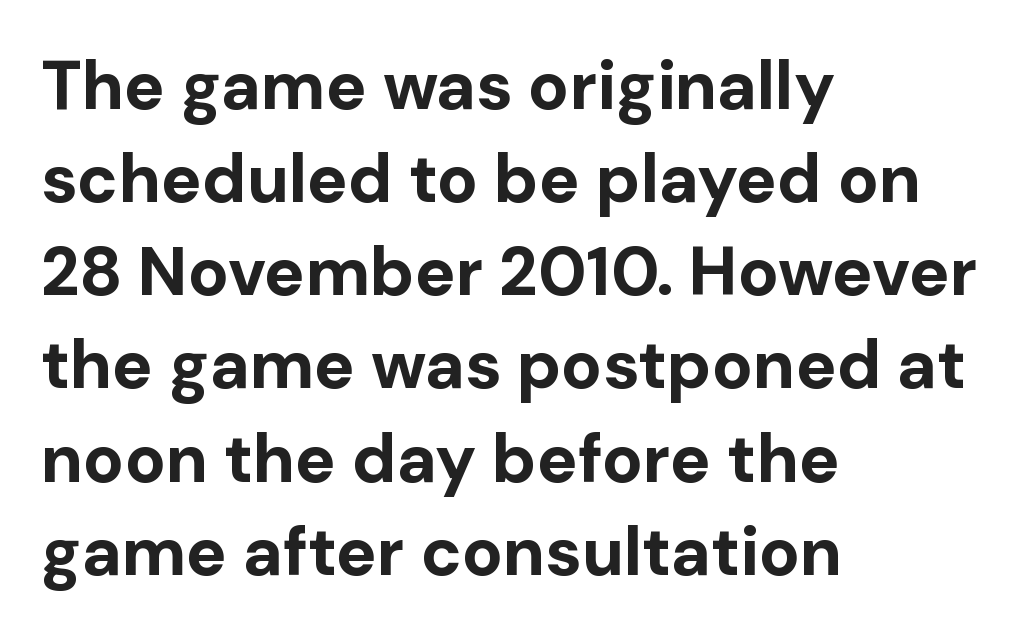
The image shows 68 px bold sans-serif type, upright; set left-aligned, normal line spacing (1.37x), normal letter spacing, not underlined; low stroke contrast and a medium x-height.
